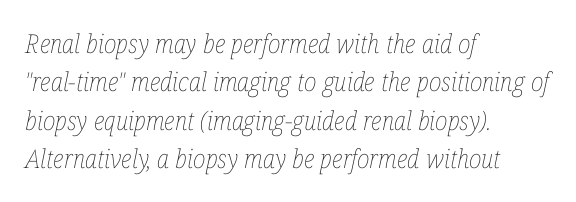
Q: Is the text bold? A: No.
Q: Is the text italic (slanted)? A: Yes, it leans right by about 12 degrees.
Q: Is the text underlined? A: No.
Q: How is the paragraph aligned? A: Left-aligned.
Q: Is the spacing between letters normal or unusually wide? A: Normal.
Q: Is the spacing between lines tight, normal or loose? A: Normal.
